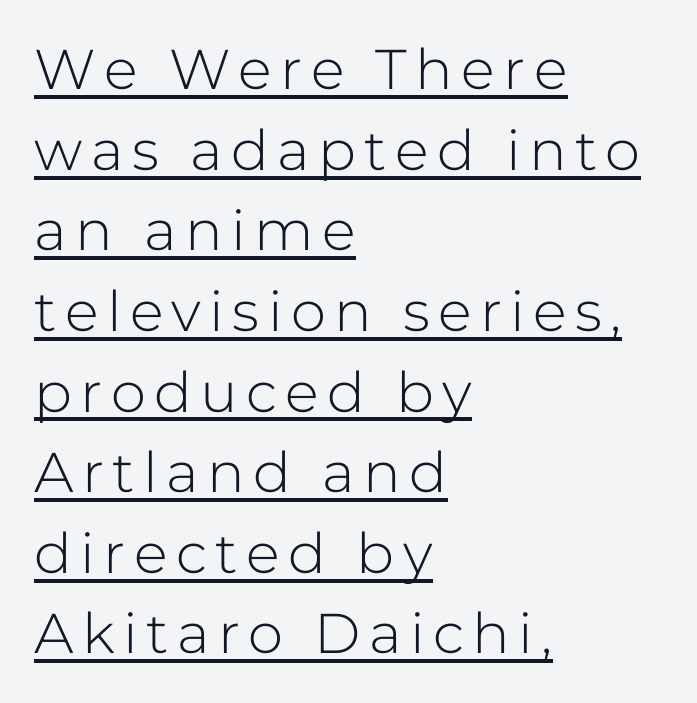
{"serif": "no", "italic": "no", "bold": "no", "weight": "light", "width": "normal", "stroke_contrast": "low", "x_height": "medium", "monospaced": "no", "underline": "yes", "align": "left", "line_spacing": "normal", "line_spacing_ratio": 1.44, "glyph_px": 56}
